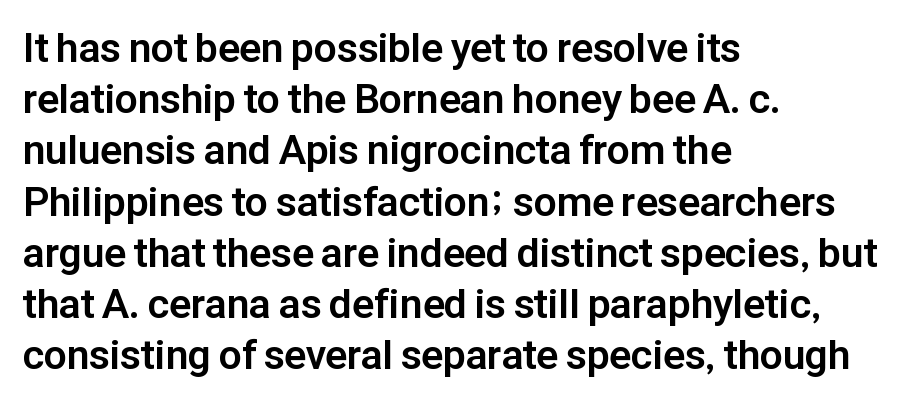
Each letter's strokes conclude bluntly, with no projecting serifs. Do the letters lean? They stand straight. Weight check: bold — yes, fully. Line starts are locked; line ends wander. The type is set solid horizontally, with unmodified tracking.
